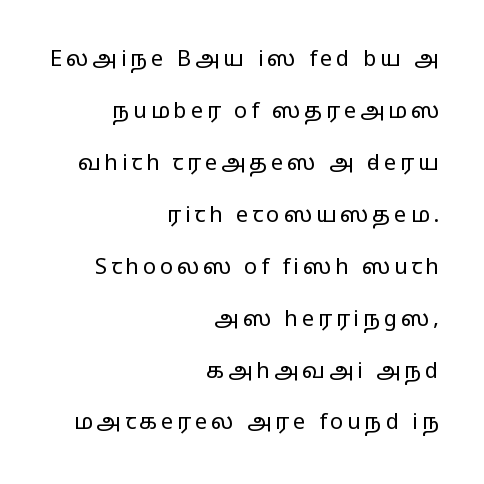
{"italic": "no", "bold": "no", "underline": "no", "align": "right", "line_spacing": "loose", "line_spacing_ratio": 2.36, "glyph_px": 22}
